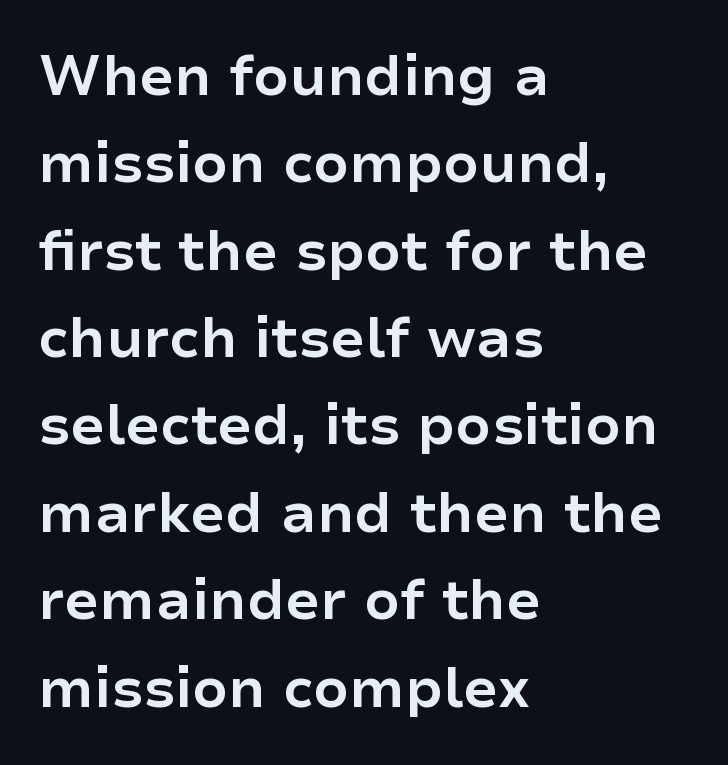
{"serif": "no", "italic": "no", "bold": "yes", "weight": "bold", "width": "normal", "stroke_contrast": "low", "x_height": "medium", "monospaced": "no", "underline": "no", "align": "left", "line_spacing": "normal", "line_spacing_ratio": 1.56, "letter_spacing": "normal", "letter_spacing_em": 0.0, "glyph_px": 56}
